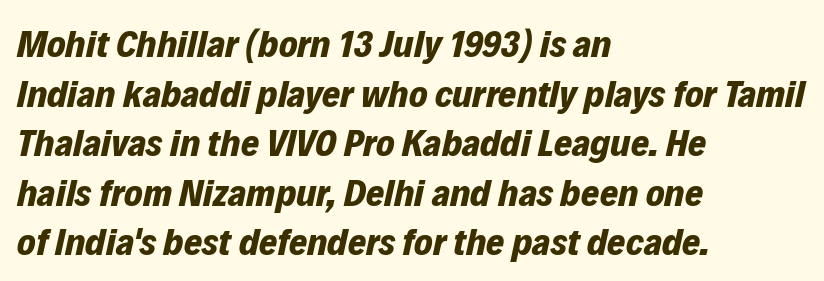
{"italic": "yes", "lean": "right", "slant_degrees": 12, "bold": "yes", "weight": "bold", "width": "normal", "stroke_contrast": "low", "x_height": "medium", "monospaced": "no", "underline": "no", "align": "left", "line_spacing": "normal", "line_spacing_ratio": 1.27, "letter_spacing": "normal", "letter_spacing_em": 0.0, "glyph_px": 39}
